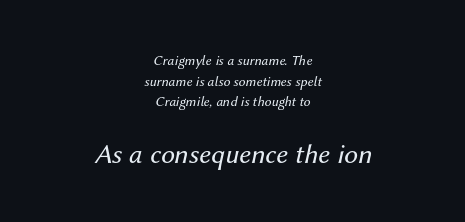
Q: Is the text bold? A: No.
Q: Is the text italic (slanted)? A: Yes, it leans right by about 12 degrees.
Q: Is the text underlined? A: No.
Q: How is the paragraph aligned? A: Centered.
Q: Is the spacing between letters normal or unusually wide? A: Normal.
Q: Is the spacing between lines tight, normal or loose? A: Normal.
Q: Which block of text is set in a larger size, the first (top) or the second (bottom)? A: The second (bottom) one.
Q: Width (condensed, normal, or wide)? A: Normal.
Q: Stroke contrast? A: Medium.
Q: x-height? A: Medium.
Q: Monospaced? A: No.
